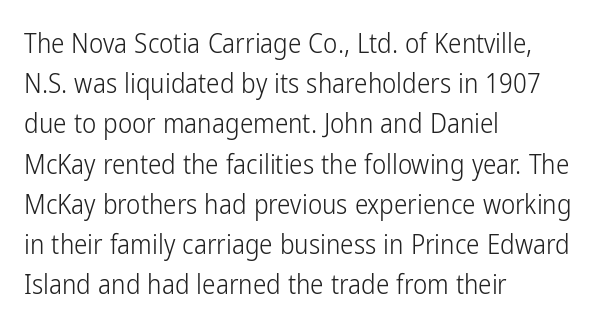
The paragraph shown leans on its left margin. Has an underline been added? It has not. The font's upright variant was chosen for this text. The cut favours lightness, reaching ordinary text weight at its darkest.
